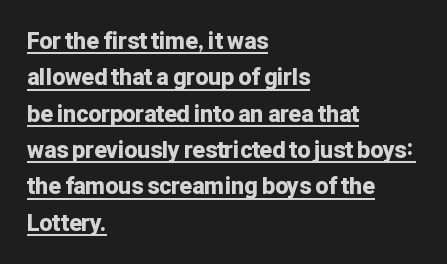
The image shows 23 px bold type, upright; set left-aligned, normal line spacing (1.58x), normal letter spacing, underlined.
